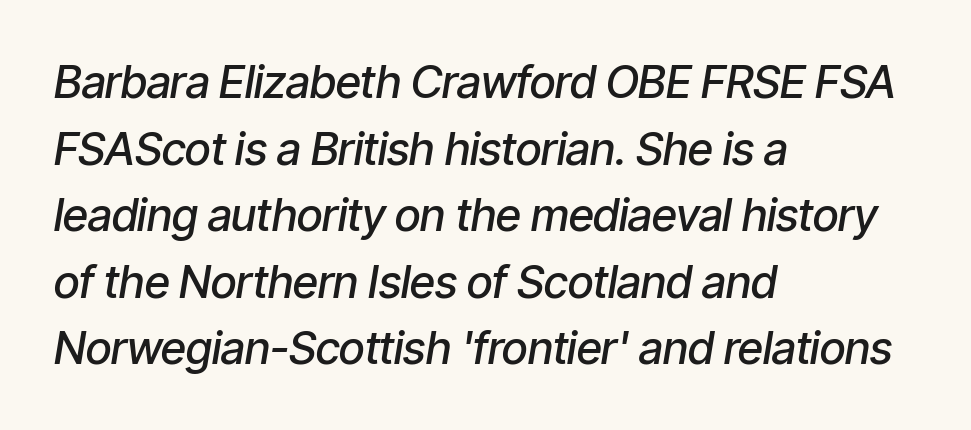
The image shows 45 px semibold, condensed type, italic (leaning right); set left-aligned, normal line spacing (1.48x), normal letter spacing, not underlined; low stroke contrast and a medium x-height.
